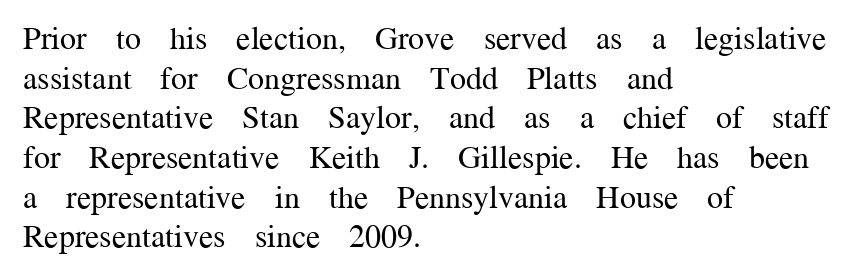
{"serif": "yes", "italic": "no", "bold": "no", "weight": "regular", "width": "normal", "stroke_contrast": "medium", "x_height": "medium", "monospaced": "no", "underline": "no", "align": "left", "line_spacing_ratio": 1.24, "letter_spacing": "normal", "letter_spacing_em": 0.0, "glyph_px": 32}
